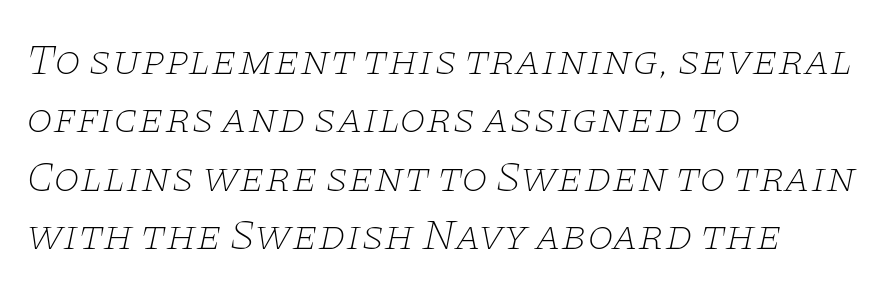
The rendering uses natural spacing where letterforms have individual widths. The rows are spaced the way most documents space them. If you drew a line through each stem, it would be angled. Lines of text with bare space underneath.
